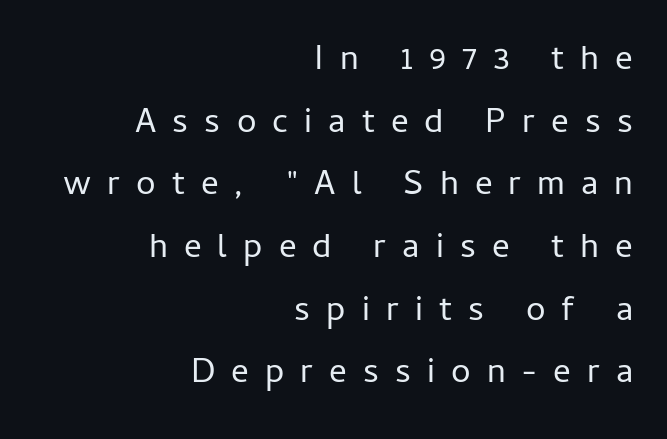
The image shows 35 px regular-weight sans-serif type, upright; set right-aligned, line spacing 1.79x, unusually wide letter spacing (+0.46 em), not underlined; low stroke contrast and a medium x-height.
